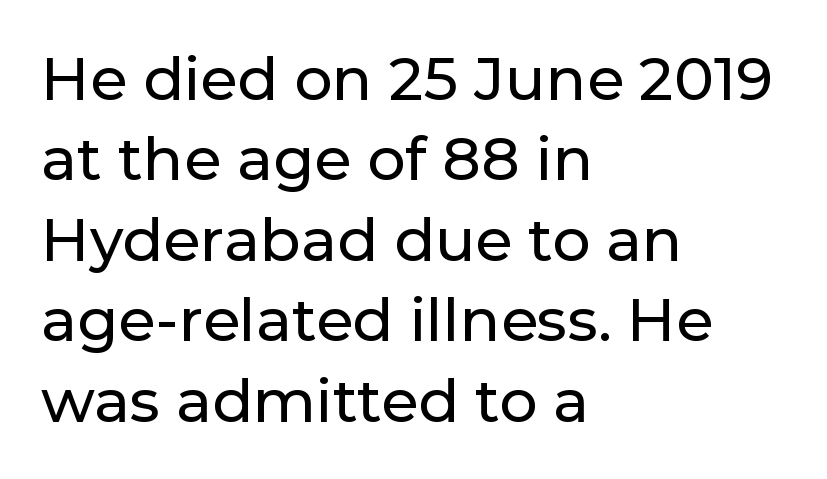
The image shows 60 px sans-serif type, upright; set left-aligned, normal line spacing (1.34x), normal letter spacing, not underlined; low stroke contrast and a medium x-height.
